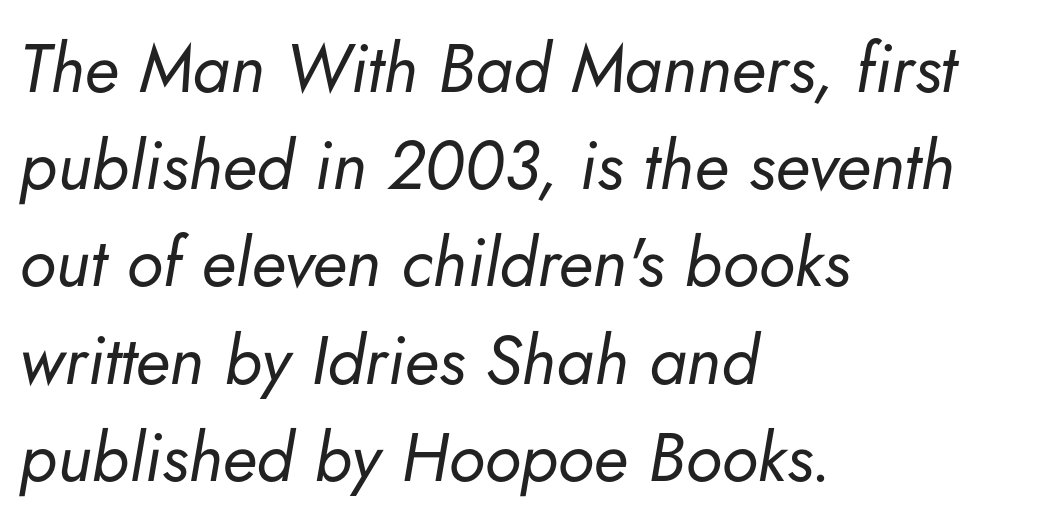
The image shows 68 px regular-weight type, italic (leaning right); set left-aligned, normal line spacing (1.43x), normal letter spacing, not underlined; low stroke contrast and a small x-height.
